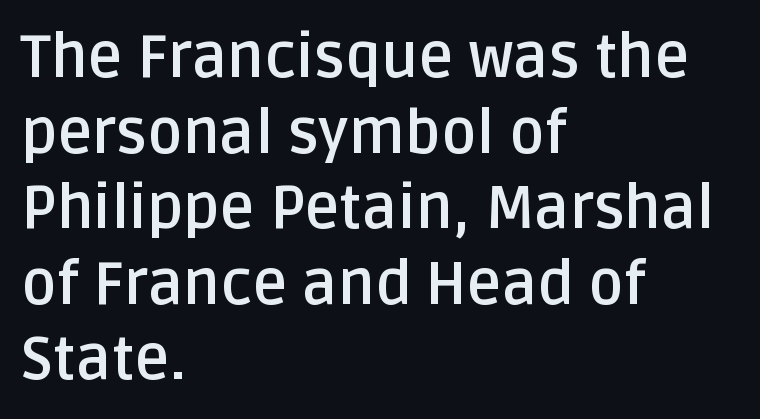
The image shows 60 px semibold sans-serif type, upright; set left-aligned, normal line spacing (1.26x), normal letter spacing, not underlined; low stroke contrast and a large x-height.
